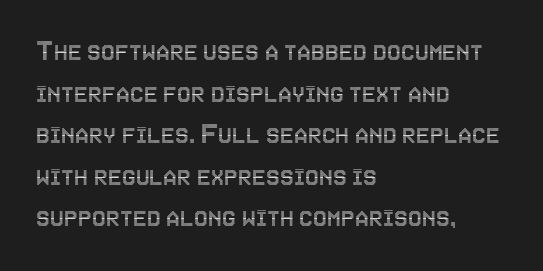
{"italic": "no", "width": "condensed", "x_height": "large", "monospaced": "no", "underline": "no", "align": "left", "line_spacing": "normal", "line_spacing_ratio": 1.34, "letter_spacing": "normal", "letter_spacing_em": 0.0, "glyph_px": 31}
